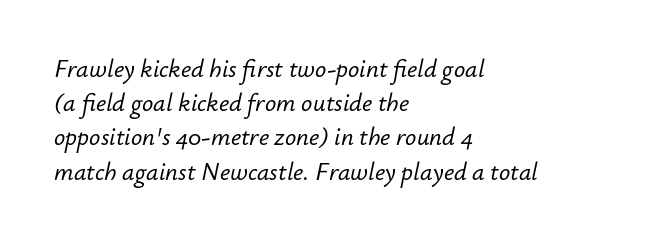
The image shows 25 px text type, italic (leaning right); set left-aligned, normal line spacing (1.37x), normal letter spacing, not underlined.
